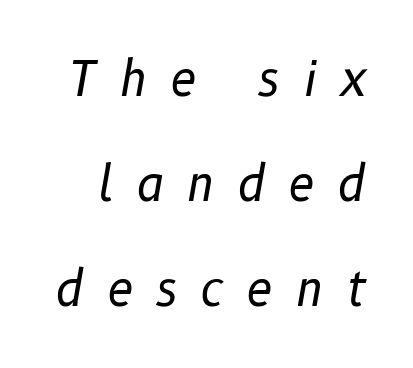
Q: Is the text bold? A: No.
Q: Is the text italic (slanted)? A: Yes, it leans right by about 10 degrees.
Q: Is the text underlined? A: No.
Q: Is the spacing between letters normal or unusually wide? A: Unusually wide.
Q: Is the spacing between lines tight, normal or loose? A: Loose.
Q: Width (condensed, normal, or wide)? A: Normal.
Q: Stroke contrast? A: Low.
Q: x-height? A: Medium.
Q: Monospaced? A: No.
